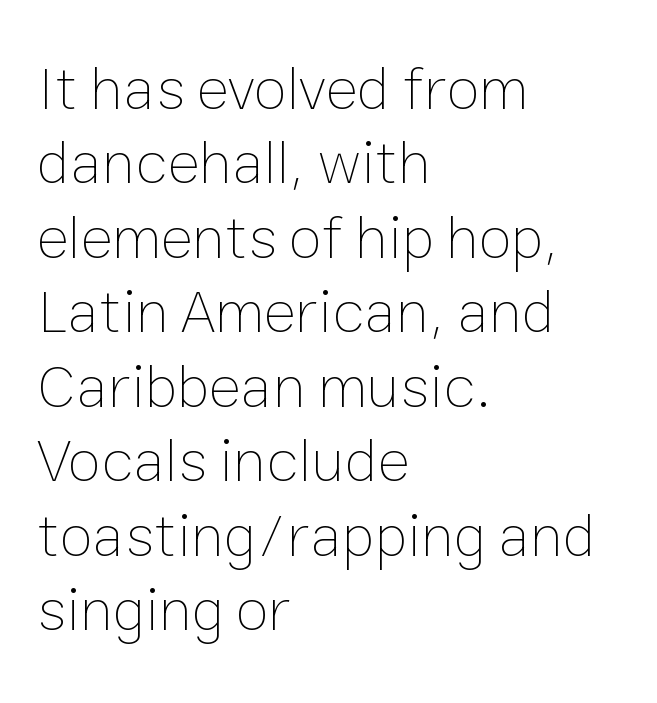
{"italic": "no", "bold": "no", "weight": "thin", "width": "normal", "stroke_contrast": "low", "x_height": "medium", "monospaced": "no", "underline": "no", "align": "left", "line_spacing_ratio": 1.22, "letter_spacing": "normal", "letter_spacing_em": 0.0, "glyph_px": 61}
